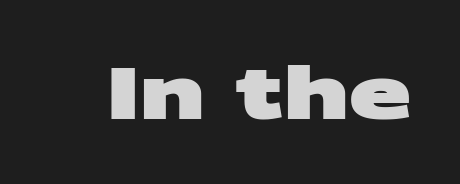
{"serif": "no", "bold": "yes", "weight": "heavy", "width": "wide", "stroke_contrast": "medium", "x_height": "large", "monospaced": "no", "underline": "no", "letter_spacing": "normal", "letter_spacing_em": 0.0, "glyph_px": 73}
